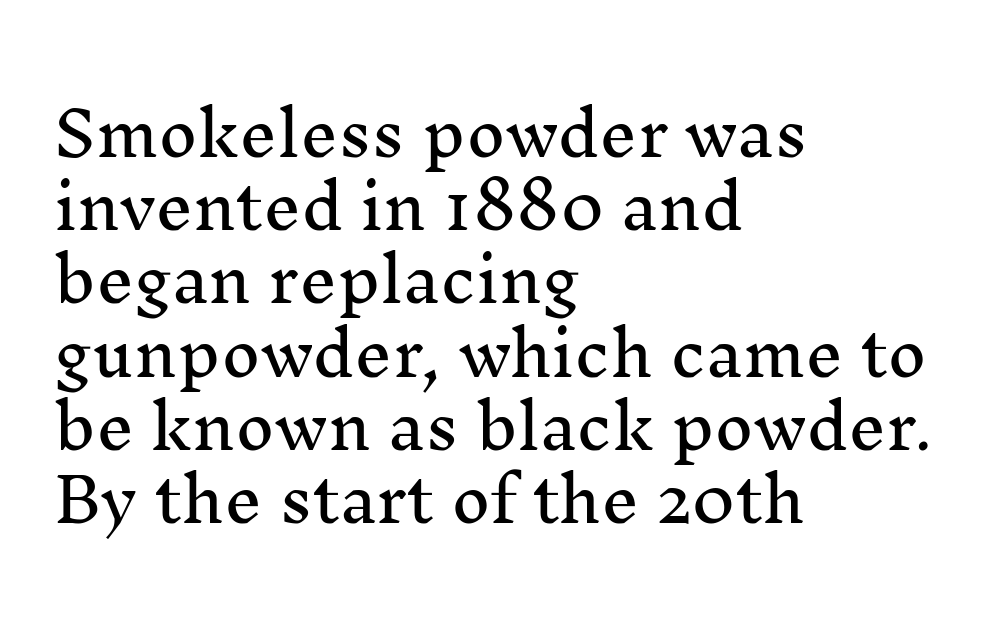
The rendering uses natural spacing where letterforms have individual widths. Posture: vertical. Letter spacing: default. The compositor pushed each line to the left boundary. The letters carry serifs — small finishing strokes at the ends of their stems.
